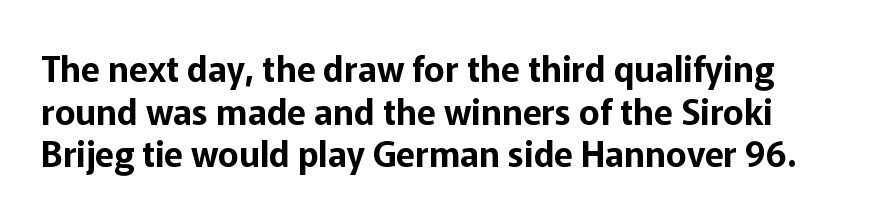
A typesetter would call this zero additional tracking. Varying glyph widths throughout — classic text-font behaviour. The space beneath each line is pristine and unruled. Is there any slant? The stems are plumb. Nothing sits at the stroke ends, so this counts as sans-serif.
